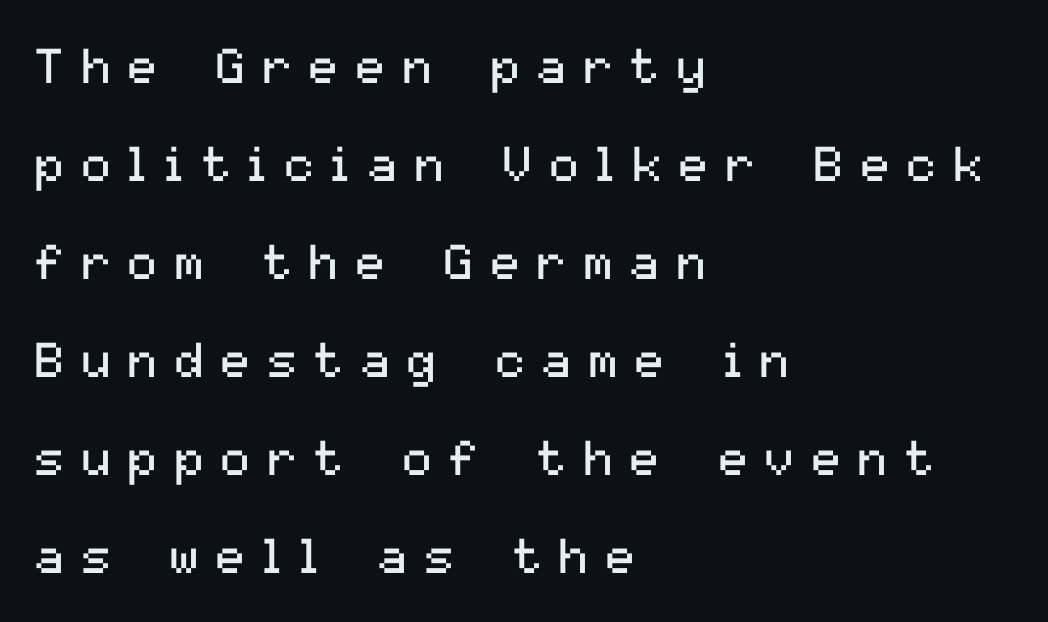
Q: Is the text bold? A: No.
Q: Is the text italic (slanted)? A: No, it is upright.
Q: Is the typeface a serif or a sans-serif typeface? A: Sans-serif.
Q: Is the text underlined? A: No.
Q: How is the paragraph aligned? A: Left-aligned.
Q: Is the spacing between letters normal or unusually wide? A: Unusually wide.
Q: Is the spacing between lines tight, normal or loose? A: Loose.
Q: Width (condensed, normal, or wide)? A: Normal.
Q: Stroke contrast? A: Medium.
Q: x-height? A: Medium.
Q: Monospaced? A: No.
